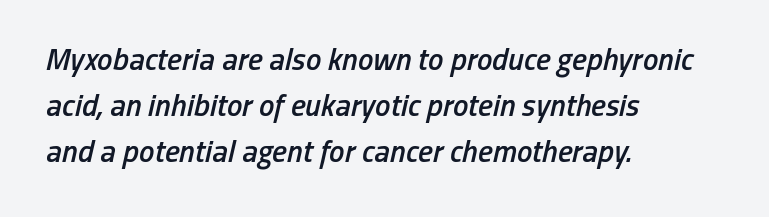
Varying glyph widths throughout — classic text-font behaviour. Observe the ordinary spacing: letters are neighbours, not strangers. Honestly, there is no underline to notice here at all. Does the lettering tilt? It does — this is italic.
